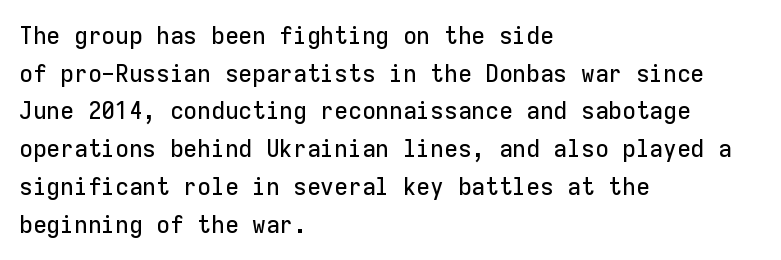
{"italic": "no", "underline": "no", "align": "left", "line_spacing": "normal", "line_spacing_ratio": 1.51, "letter_spacing": "normal", "letter_spacing_em": 0.0, "glyph_px": 25}
